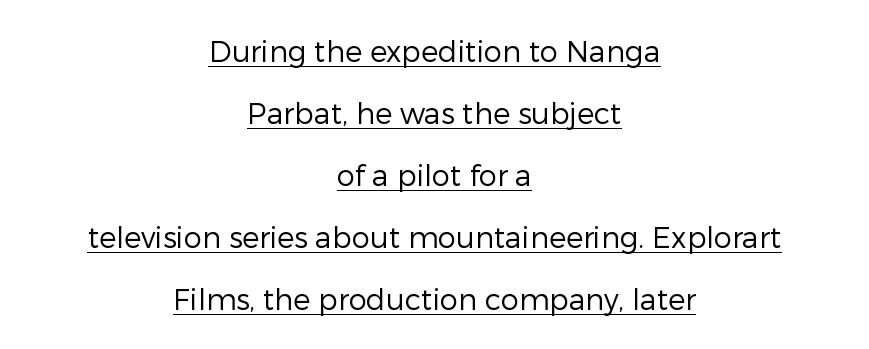
What stands out about the letter spacing? Nothing — it is the standard amount. This reads as an unemphasized weight, regular at the heaviest. The sample's only ornament is a line tracing under the words. Do the letters lean? They stand straight.
